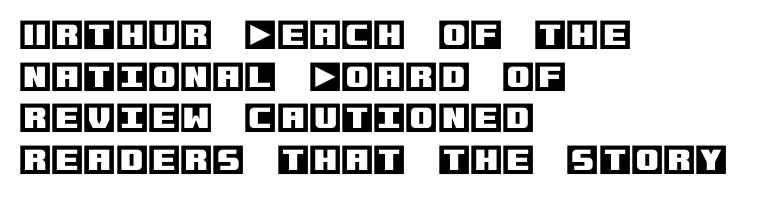
The image shows 33 px text type, upright; set left-aligned, normal line spacing (1.26x), normal letter spacing, not underlined; a large x-height.
